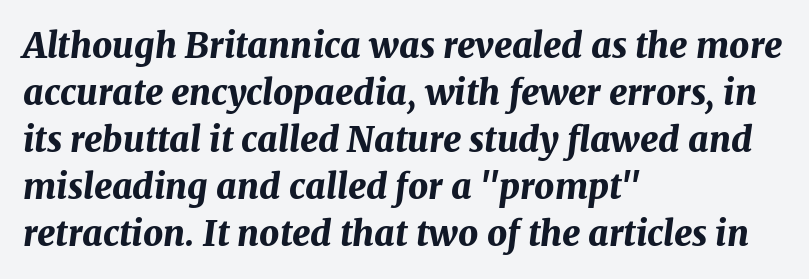
The image shows 35 px bold type, italic (leaning right); set left-aligned, normal line spacing (1.34x), normal letter spacing, not underlined; medium stroke contrast and a medium x-height.
